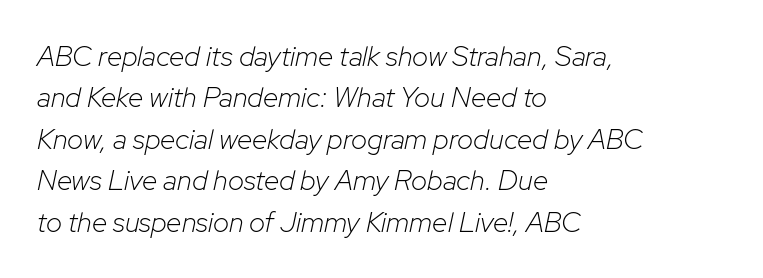
The rag falls on the right side of this text block. Think standard paragraph weight, or any step lighter than that. Clear beneath every line of the passage. Varying glyph widths throughout — classic text-font behaviour.
